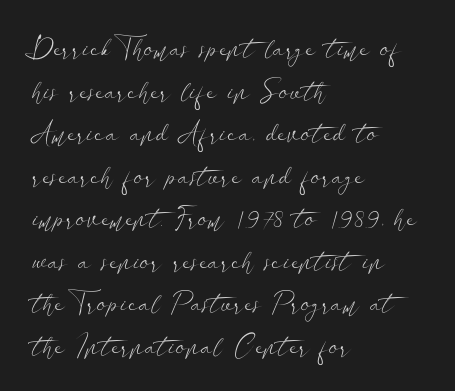
Characters follow at the spacing the type designer built in. Heaviness? Minimal to ordinary, like unemphasized prose. Here the designer chose a conventional face with non-uniform glyph widths. The ragged edge is on the right, which tells us the setting is flush left.
